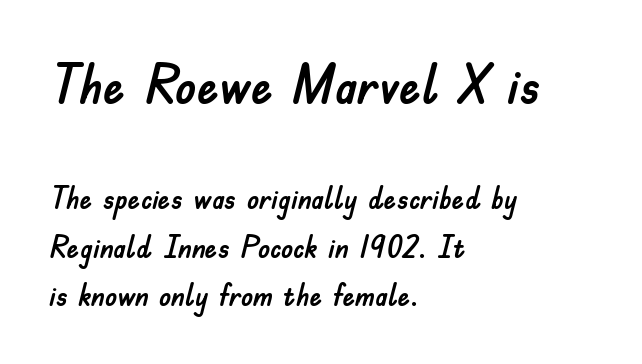
Q: Is the text italic (slanted)? A: Yes.
Q: Is the typeface a serif or a sans-serif typeface? A: Sans-serif.
Q: Is the text underlined? A: No.
Q: How is the paragraph aligned? A: Left-aligned.
Q: Is the spacing between letters normal or unusually wide? A: Normal.
Q: Is the spacing between lines tight, normal or loose? A: Normal.
Q: Which block of text is set in a larger size, the first (top) or the second (bottom)? A: The first (top) one.
Q: Width (condensed, normal, or wide)? A: Normal.
Q: Stroke contrast? A: Low.
Q: x-height? A: Small.
Q: Monospaced? A: No.
